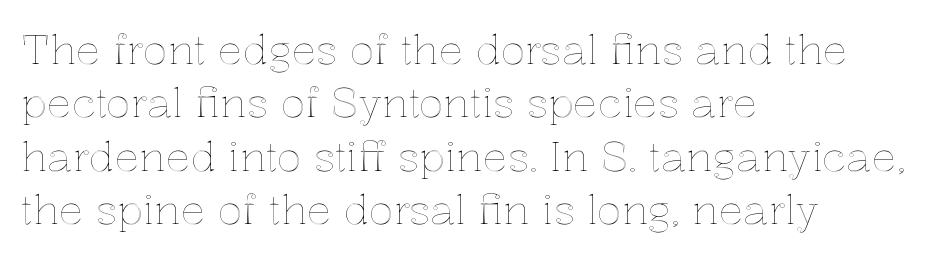
The glyphs are unaccompanied by any horizontal stroke below them. Nope, not italic — everything's standing straight. The line-height multiplier appears to be the usual default. Compared with a centered layout, this one pins lines to the left instead. Spacing verdict: proportional, widths tailored to each character.
